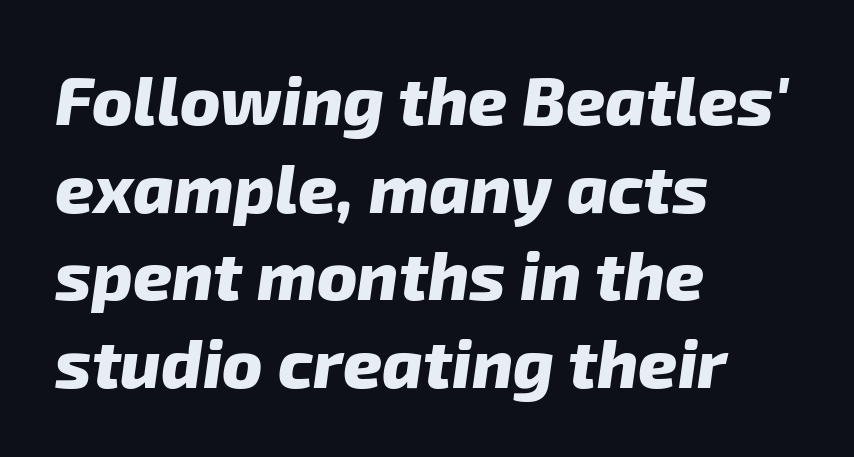
The lines in this sample share a left origin and differ only in where they stop. The type family on display is of the sans-serif kind. The face used here has the dense, thick strokes of a bold. The block of text has a typical density, with ordinary space between rows. Do the characters align in a grid? No, the font is proportional.
